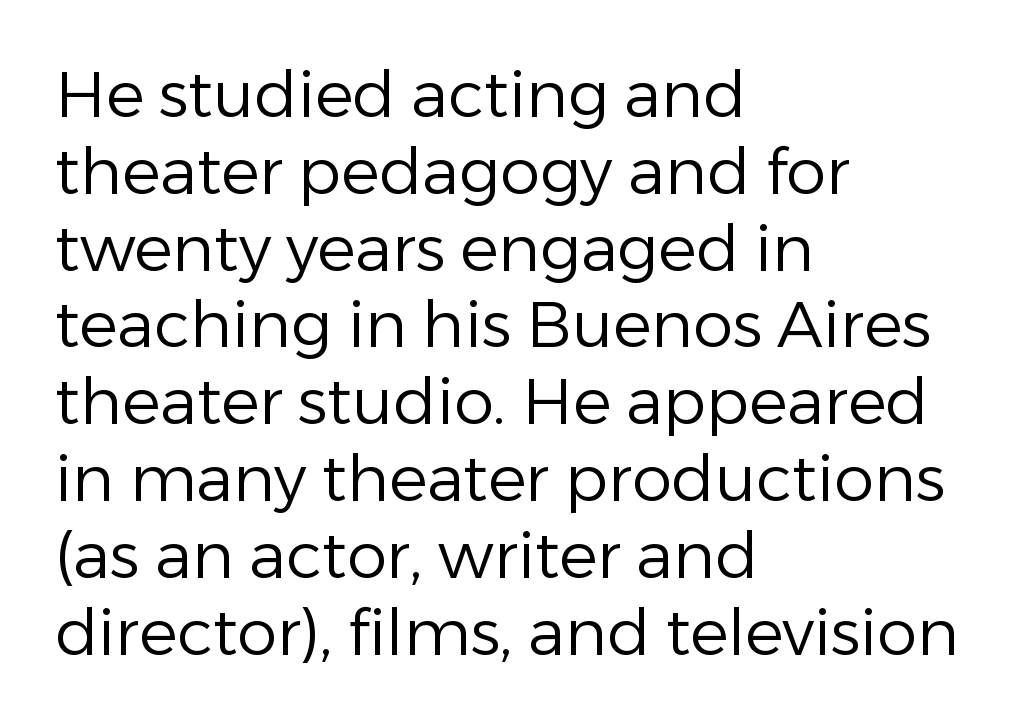
Q: Is the text bold? A: No.
Q: Is the text italic (slanted)? A: No, it is upright.
Q: Is the typeface a serif or a sans-serif typeface? A: Sans-serif.
Q: Is the text underlined? A: No.
Q: How is the paragraph aligned? A: Left-aligned.
Q: Is the spacing between letters normal or unusually wide? A: Normal.
Q: Width (condensed, normal, or wide)? A: Normal.
Q: Stroke contrast? A: Low.
Q: x-height? A: Medium.
Q: Monospaced? A: No.
